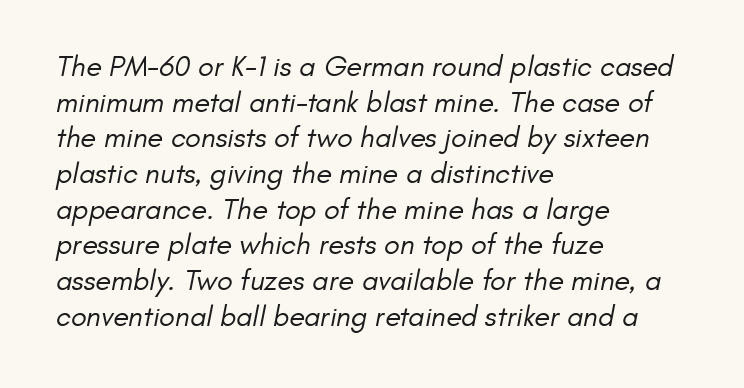
The image shows 29 px regular-weight sans-serif type; set left-aligned, line spacing 1.23x, normal letter spacing, not underlined; low stroke contrast and a small x-height.
